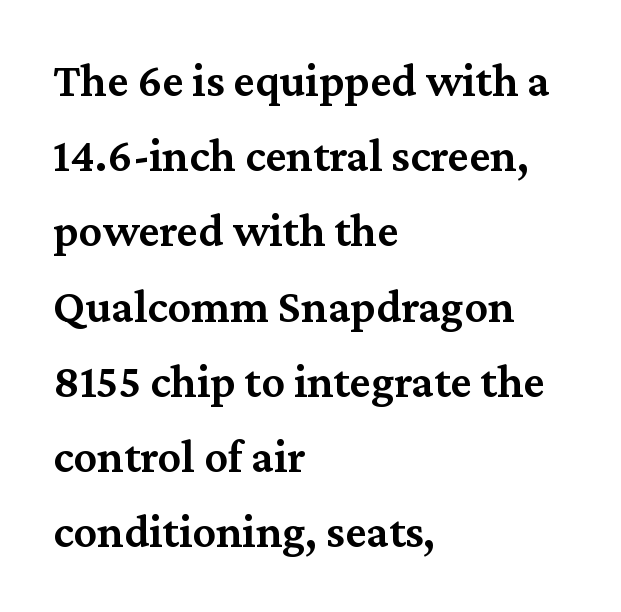
{"serif": "yes", "italic": "no", "bold": "semi", "weight": "semibold", "width": "normal", "stroke_contrast": "medium", "x_height": "medium", "monospaced": "no", "underline": "no", "align": "left", "line_spacing": "normal", "line_spacing_ratio": 1.6, "letter_spacing": "normal", "letter_spacing_em": 0.0, "glyph_px": 47}
